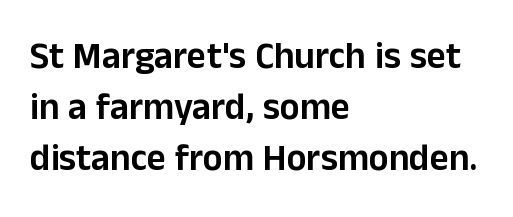
Q: Is the text italic (slanted)? A: No, it is upright.
Q: Is the typeface a serif or a sans-serif typeface? A: Sans-serif.
Q: Is the text underlined? A: No.
Q: How is the paragraph aligned? A: Left-aligned.
Q: Is the spacing between letters normal or unusually wide? A: Normal.
Q: Is the spacing between lines tight, normal or loose? A: Normal.
Q: Width (condensed, normal, or wide)? A: Normal.
Q: Stroke contrast? A: Low.
Q: x-height? A: Medium.
Q: Monospaced? A: No.
